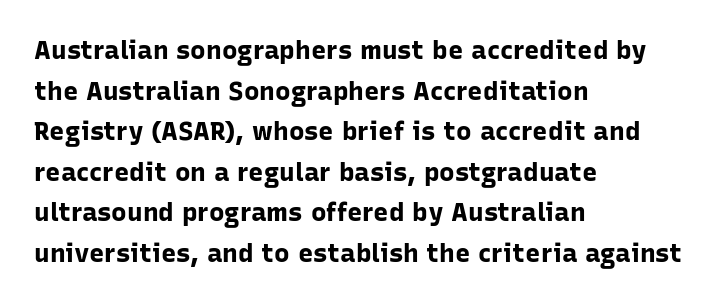
Students, note that the glyphs here touch the page at normal intervals. Lines of text with bare space underneath. Short and long lines alike share a common starting point at left. The font's upright variant was chosen for this text.
